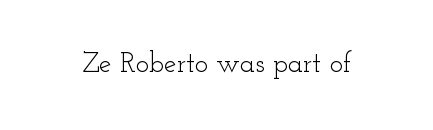
The image shows 28 px light, wide serif type, upright; set normal letter spacing, not underlined; low stroke contrast and a small x-height.
